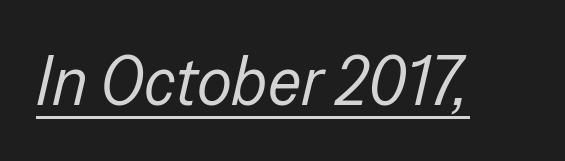
Underline: present. Each letter keeps its own natural width here, so spacing adapts to shape. A typesetter would call this zero additional tracking. There's an unmistakable incline to the writing here. The letters look calm and open, with moderate or lighter stems.
